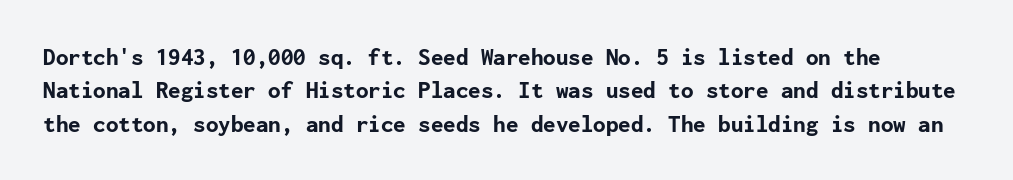
Q: Is the text bold? A: Yes.
Q: Is the text italic (slanted)? A: No, it is upright.
Q: Is the text underlined? A: No.
Q: Is the spacing between letters normal or unusually wide? A: Normal.
Q: Is the spacing between lines tight, normal or loose? A: Normal.
